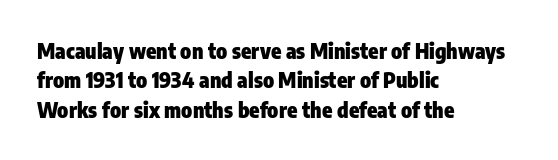
Posture: upright roman. Underlining? Definitely not there. Each line starts at the same left margin while the right side varies. Stroke thickness is high; the sample reads as a true bold. The block of text has a typical density, with ordinary space between rows.
